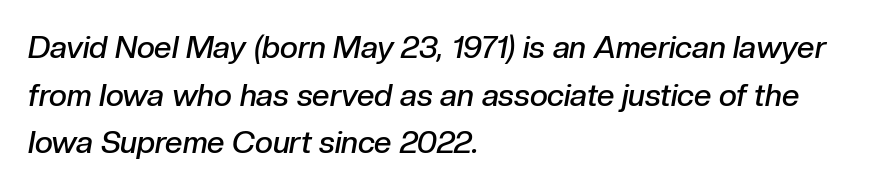
{"italic": "yes", "lean": "right", "slant_degrees": 10, "bold": "semi", "weight": "semibold", "width": "normal", "stroke_contrast": "low", "x_height": "medium", "monospaced": "no", "underline": "no", "align": "left", "line_spacing": "normal", "line_spacing_ratio": 1.54, "letter_spacing": "normal", "letter_spacing_em": 0.0, "glyph_px": 31}
